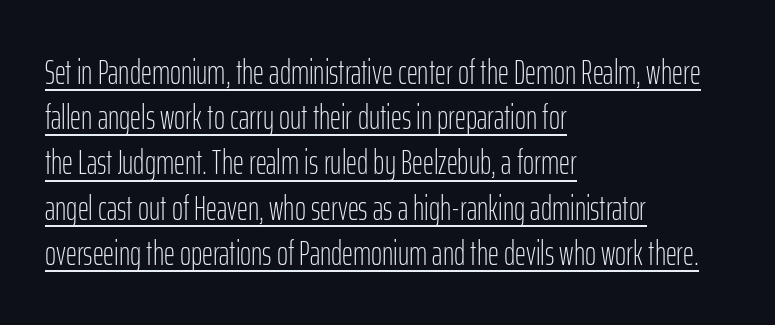
This is sans-serif lettering, the kind often seen on screens and signage. The specimen includes a rule beneath the text block's lines. Designer's note — italics off, roman on. A normal amount of white space separates one row of letters from the next.
